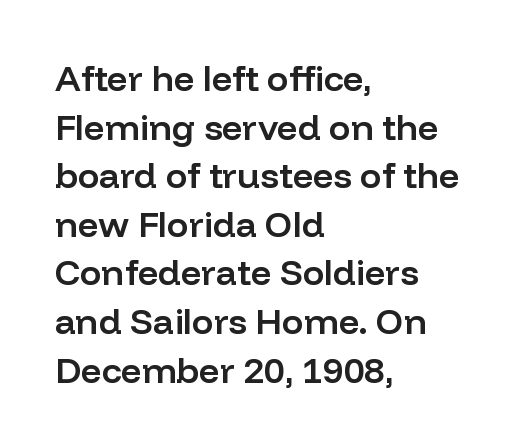
Q: Is the text bold? A: Semi-bold.
Q: Is the text italic (slanted)? A: No, it is upright.
Q: Is the typeface a serif or a sans-serif typeface? A: Sans-serif.
Q: Is the text underlined? A: No.
Q: How is the paragraph aligned? A: Left-aligned.
Q: Is the spacing between letters normal or unusually wide? A: Normal.
Q: Is the spacing between lines tight, normal or loose? A: Normal.
Q: Width (condensed, normal, or wide)? A: Normal.
Q: Stroke contrast? A: Low.
Q: x-height? A: Medium.
Q: Monospaced? A: No.
